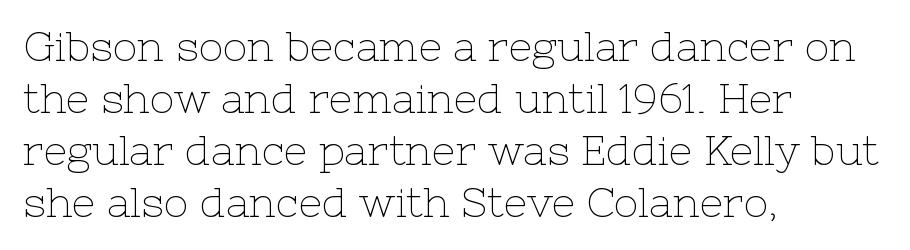
Weight: in the light-to-regular range. Underlining? Definitely not there. Is this a sans? No — the strokes have serifs. These lines keep a tight, regular rhythm from letter to letter.
